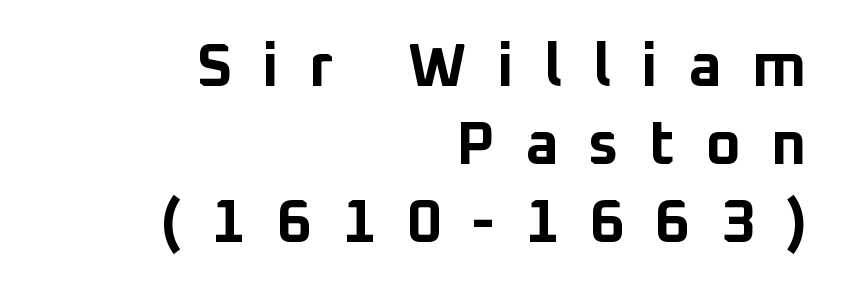
Q: Is the text bold? A: Yes.
Q: Is the text italic (slanted)? A: No, it is upright.
Q: Is the typeface a serif or a sans-serif typeface? A: Sans-serif.
Q: Is the text underlined? A: No.
Q: How is the paragraph aligned? A: Right-aligned.
Q: Is the spacing between letters normal or unusually wide? A: Unusually wide.
Q: Is the spacing between lines tight, normal or loose? A: Normal.
Q: Width (condensed, normal, or wide)? A: Normal.
Q: Stroke contrast? A: Low.
Q: x-height? A: Medium.
Q: Monospaced? A: No.
